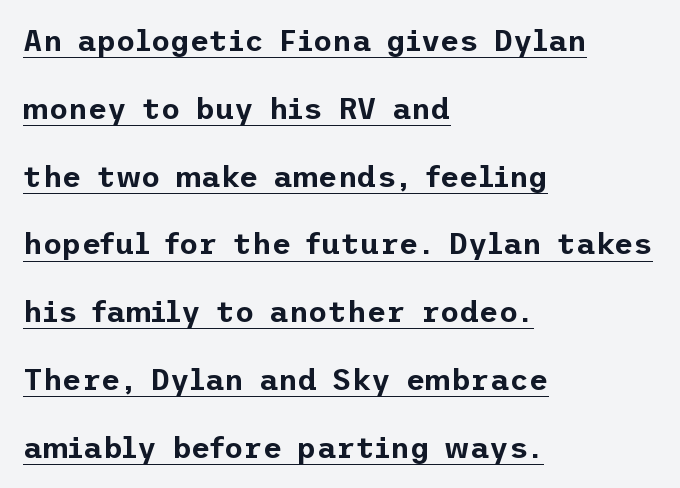
The image shows 30 px sans-serif type, upright; set left-aligned, loose line spacing (2.26x), normal letter spacing, underlined; low stroke contrast and a medium x-height.
